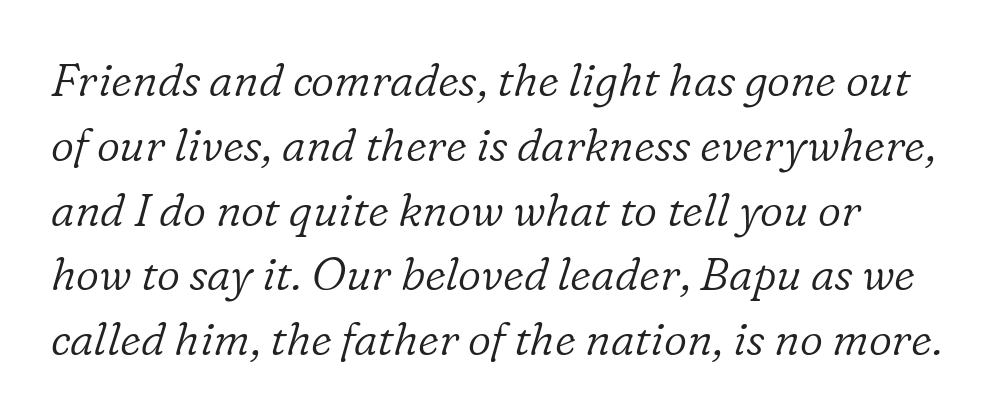
Q: Is the text bold? A: No.
Q: Is the text italic (slanted)? A: Yes, it leans right by about 16 degrees.
Q: Is the typeface a serif or a sans-serif typeface? A: Serif.
Q: Is the text underlined? A: No.
Q: How is the paragraph aligned? A: Left-aligned.
Q: Is the spacing between letters normal or unusually wide? A: Normal.
Q: Is the spacing between lines tight, normal or loose? A: Normal.
Q: Width (condensed, normal, or wide)? A: Normal.
Q: Stroke contrast? A: Low.
Q: x-height? A: Medium.
Q: Monospaced? A: No.
